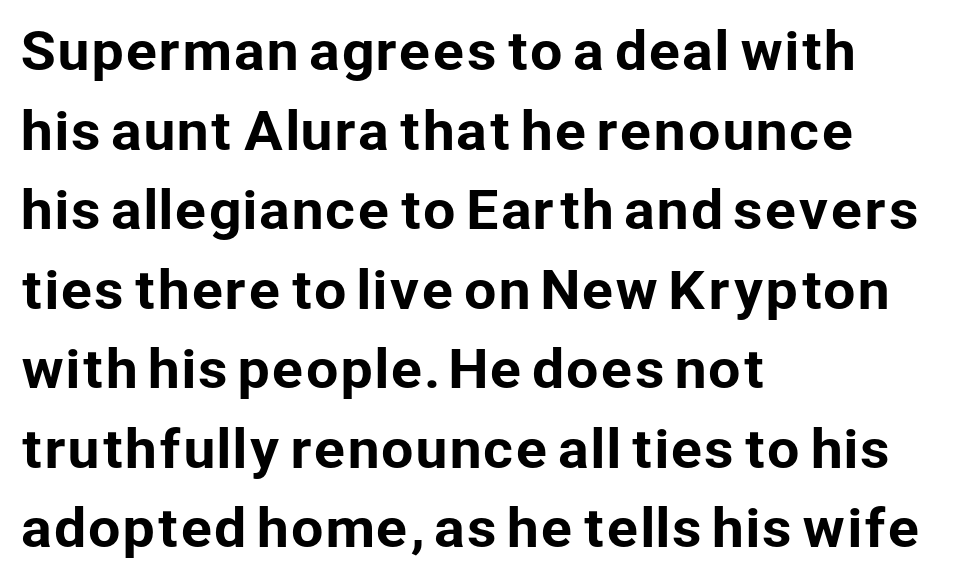
The image shows 52 px sans-serif type, upright; set left-aligned, normal line spacing (1.53x), normal letter spacing, not underlined; low stroke contrast and a medium x-height.
